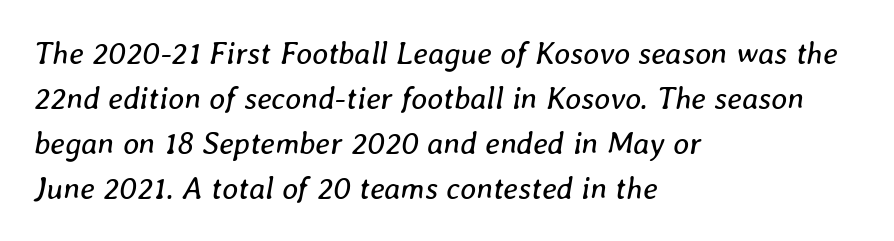
Q: Is the text bold? A: No.
Q: Is the text italic (slanted)? A: Yes, it leans right by about 8 degrees.
Q: Is the text underlined? A: No.
Q: How is the paragraph aligned? A: Left-aligned.
Q: Is the spacing between letters normal or unusually wide? A: Normal.
Q: Is the spacing between lines tight, normal or loose? A: Normal.
Q: Width (condensed, normal, or wide)? A: Normal.
Q: Stroke contrast? A: Low.
Q: x-height? A: Medium.
Q: Monospaced? A: No.
